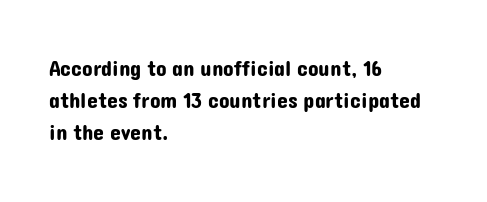
Q: Is the text italic (slanted)? A: No, it is upright.
Q: Is the text underlined? A: No.
Q: How is the paragraph aligned? A: Left-aligned.
Q: Is the spacing between letters normal or unusually wide? A: Normal.
Q: Is the spacing between lines tight, normal or loose? A: Normal.
